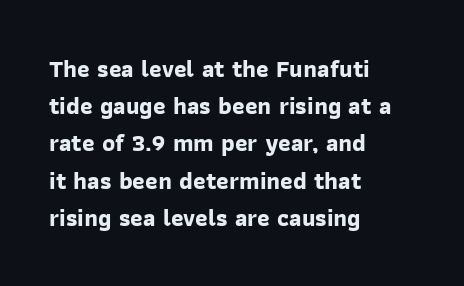
Q: Is the text bold? A: Yes.
Q: Is the text underlined? A: No.
Q: How is the paragraph aligned? A: Left-aligned.
Q: Is the spacing between letters normal or unusually wide? A: Normal.
Q: Is the spacing between lines tight, normal or loose? A: Normal.
